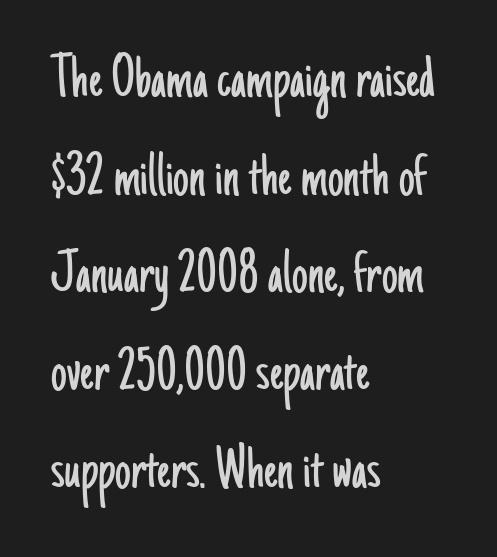
{"serif": "no", "italic": "no", "bold": "no", "weight": "light", "width": "condensed", "stroke_contrast": "low", "x_height": "small", "monospaced": "no", "underline": "no", "align": "left", "line_spacing": "normal", "line_spacing_ratio": 1.55, "letter_spacing": "normal", "letter_spacing_em": 0.0, "glyph_px": 63}
